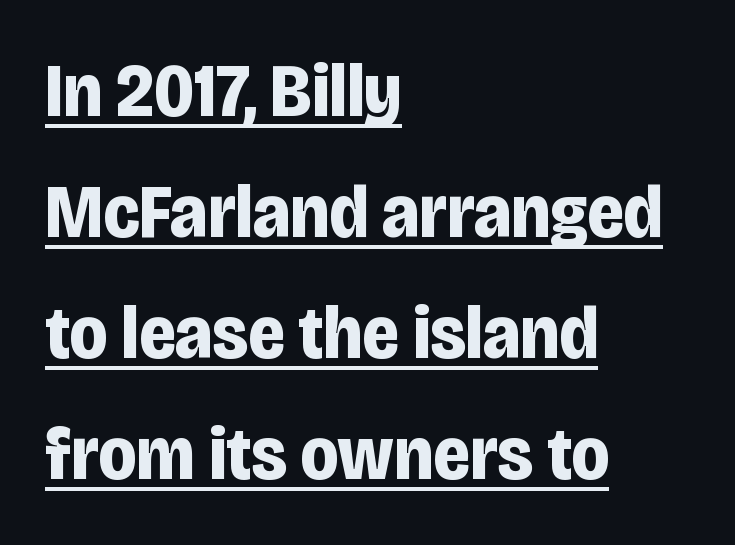
Q: Is the text bold? A: Yes.
Q: Is the text italic (slanted)? A: No, it is upright.
Q: Is the typeface a serif or a sans-serif typeface? A: Sans-serif.
Q: Is the text underlined? A: Yes.
Q: How is the paragraph aligned? A: Left-aligned.
Q: Is the spacing between letters normal or unusually wide? A: Normal.
Q: Is the spacing between lines tight, normal or loose? A: Normal.
Q: Width (condensed, normal, or wide)? A: Condensed.
Q: Stroke contrast? A: Low.
Q: x-height? A: Large.
Q: Monospaced? A: No.
